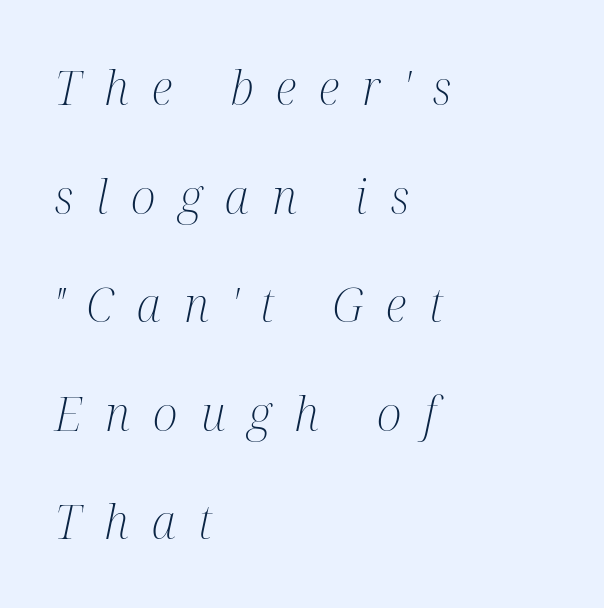
Every character sits at an angle, as italics do. A typesetter would call this heavily tracked-out type. The strip under each line holds only bare page. The text was rendered using a seriffed face with decorative stroke endings. The face used here is proportionally spaced, like ordinary book or web type. Ink coverage per letter is moderate at most.
